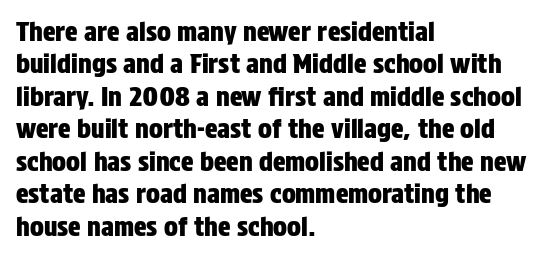
Q: Is the text italic (slanted)? A: No, it is upright.
Q: Is the text underlined? A: No.
Q: How is the paragraph aligned? A: Left-aligned.
Q: Is the spacing between letters normal or unusually wide? A: Normal.
Q: Is the spacing between lines tight, normal or loose? A: Normal.
